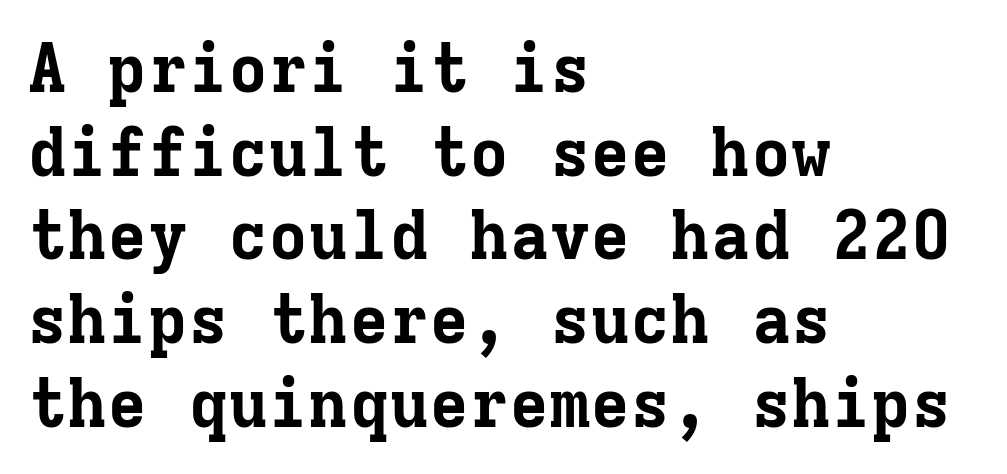
The image shows 67 px bold serif type, upright, monospaced; set left-aligned, normal line spacing (1.25x), normal letter spacing, not underlined; low stroke contrast and a medium x-height.
